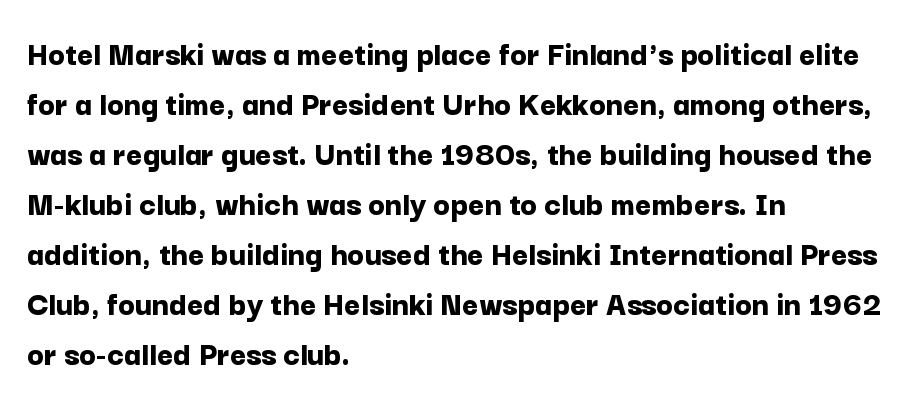
If you drew a line through each stem, it would be perfectly vertical. Is the letter spacing exaggerated? No — it looks like the ordinary default. Visually the block forms a straight wall on the left and a jagged coastline on the right. Are there feet on the stems? There aren't — it's a sans. The rendering uses a bold face; every stroke is thick and dark. Here the designer chose a conventional face with non-uniform glyph widths.
